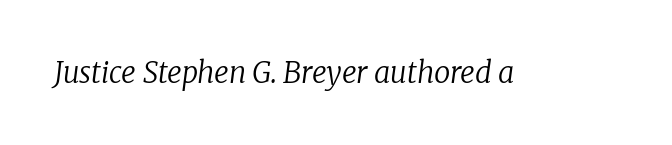
Q: Is the text bold? A: No.
Q: Is the text italic (slanted)? A: Yes, it leans right by about 8 degrees.
Q: Is the typeface a serif or a sans-serif typeface? A: Serif.
Q: Is the text underlined? A: No.
Q: Is the spacing between letters normal or unusually wide? A: Normal.
Q: Width (condensed, normal, or wide)? A: Normal.
Q: Stroke contrast? A: Low.
Q: x-height? A: Medium.
Q: Monospaced? A: No.
